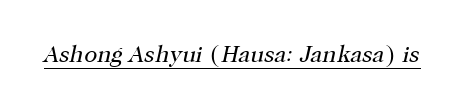
{"italic": "yes", "lean": "right", "slant_degrees": 12, "bold": "no", "underline": "yes", "letter_spacing": "normal", "letter_spacing_em": 0.0, "glyph_px": 24}
